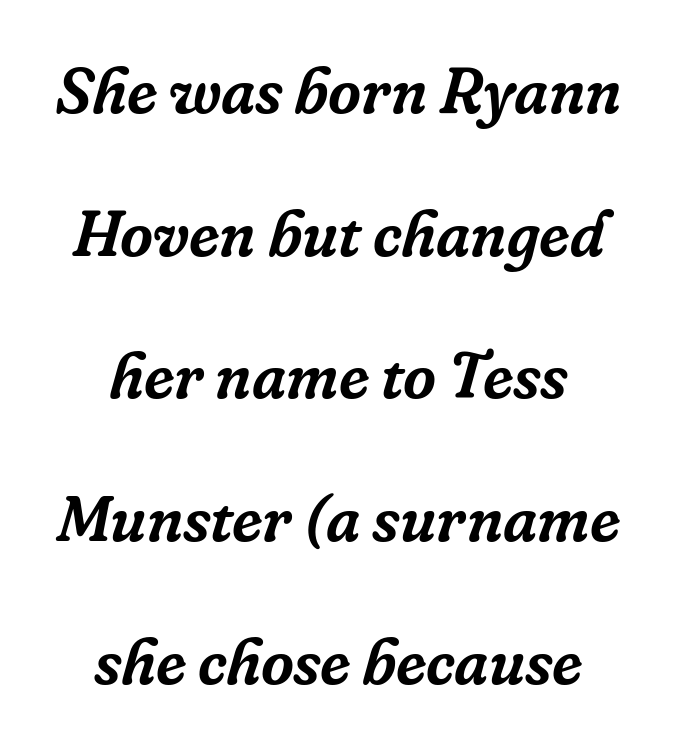
Varying glyph widths throughout — classic text-font behaviour. Layout note: lines centered. Note: serifs present on the glyphs. The words here are not underlined.
